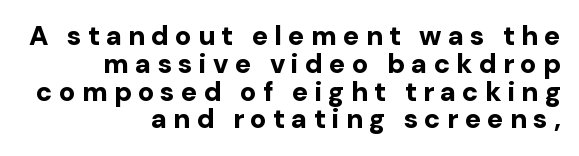
{"italic": "no", "bold": "yes", "underline": "no", "align": "right", "line_spacing": "tight", "line_spacing_ratio": 1.03, "letter_spacing": "wide", "letter_spacing_em": 0.23, "glyph_px": 27}
